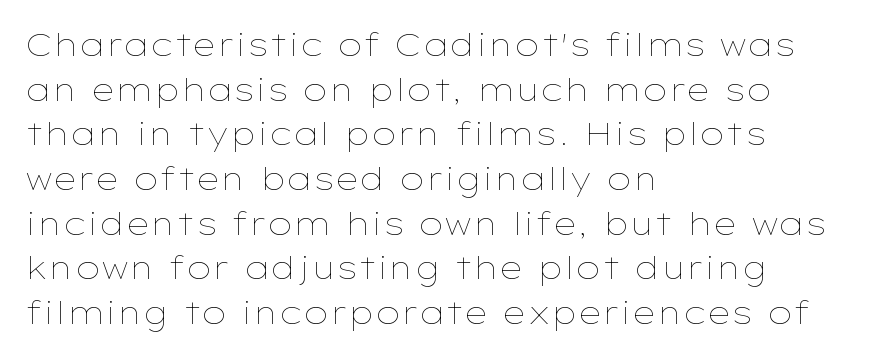
Is the type heavy? It reads as light-to-regular instead. Rule under the text: the space is simply empty. The face used here is rendered with its standard letterfit. You can tell it's not italic because the verticals are truly vertical. This sample is left-justified, so line endings fall wherever the words run out.
